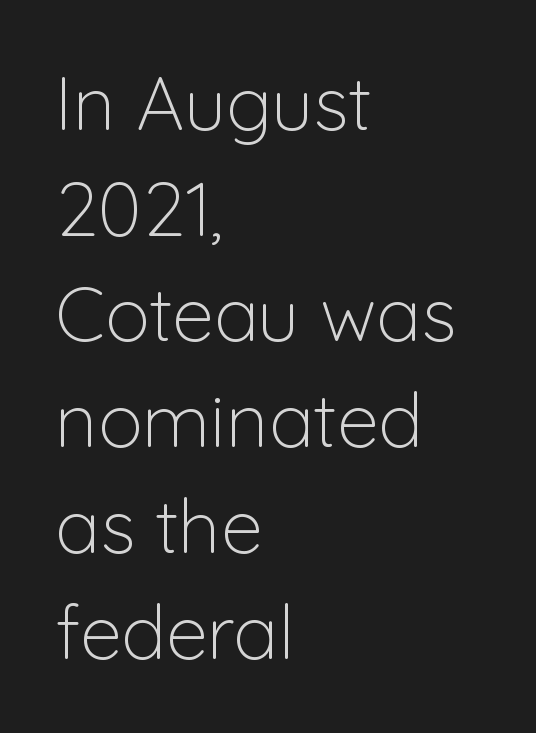
A student would call this left alignment; a typographer would say flush left, rag right. If you drew a line through each stem, it would be perfectly vertical. Rows of type keep a routine distance in the vertical direction. Caption: face not bold, strokes unweighted. The specimen omits any rule beneath the text block's lines. Here the designer chose a conventional face with non-uniform glyph widths.
